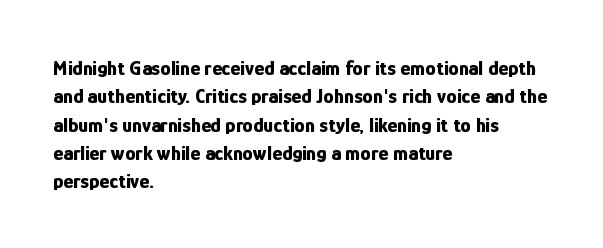
Q: Is the text bold? A: Yes.
Q: Is the text italic (slanted)? A: No, it is upright.
Q: Is the text underlined? A: No.
Q: How is the paragraph aligned? A: Left-aligned.
Q: Is the spacing between letters normal or unusually wide? A: Normal.
Q: Is the spacing between lines tight, normal or loose? A: Normal.
